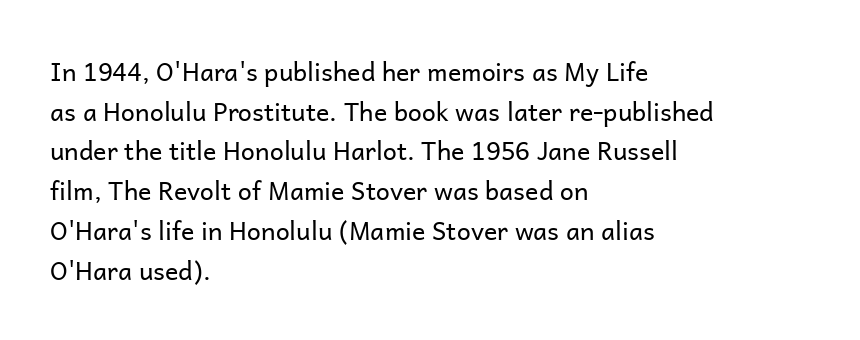
{"italic": "no", "bold": "no", "underline": "no", "align": "left", "line_spacing": "normal", "line_spacing_ratio": 1.59, "letter_spacing": "normal", "letter_spacing_em": 0.0, "glyph_px": 25}
